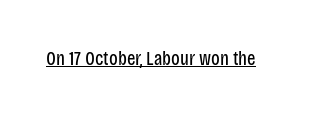
{"italic": "no", "bold": "no", "underline": "yes", "letter_spacing": "normal", "letter_spacing_em": 0.0, "glyph_px": 20}
